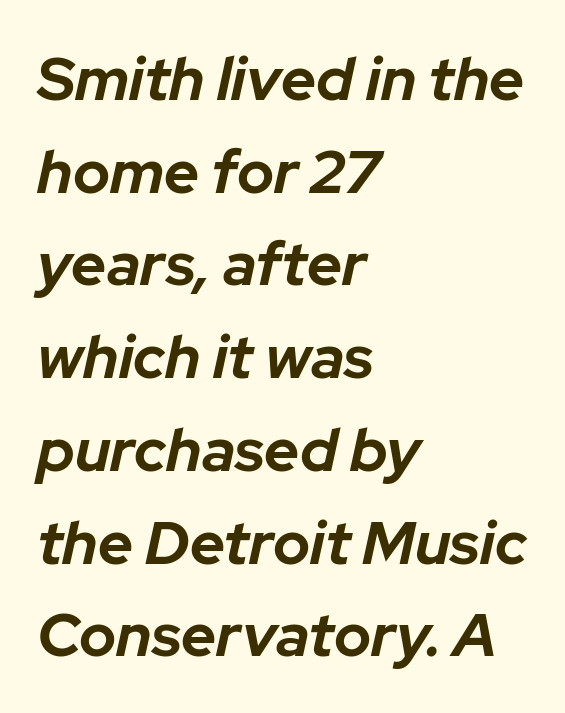
{"italic": "yes", "lean": "right", "slant_degrees": 12, "bold": "yes", "weight": "bold", "width": "normal", "stroke_contrast": "low", "x_height": "medium", "monospaced": "no", "underline": "no", "align": "left", "line_spacing": "normal", "line_spacing_ratio": 1.52, "letter_spacing": "normal", "letter_spacing_em": 0.0, "glyph_px": 61}
